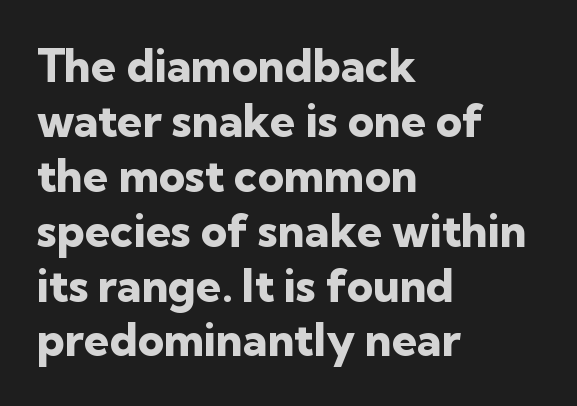
Q: Is the text bold? A: Yes.
Q: Is the text italic (slanted)? A: No, it is upright.
Q: Is the typeface a serif or a sans-serif typeface? A: Sans-serif.
Q: Is the text underlined? A: No.
Q: How is the paragraph aligned? A: Left-aligned.
Q: Is the spacing between letters normal or unusually wide? A: Normal.
Q: Width (condensed, normal, or wide)? A: Normal.
Q: Stroke contrast? A: Low.
Q: x-height? A: Medium.
Q: Monospaced? A: No.
